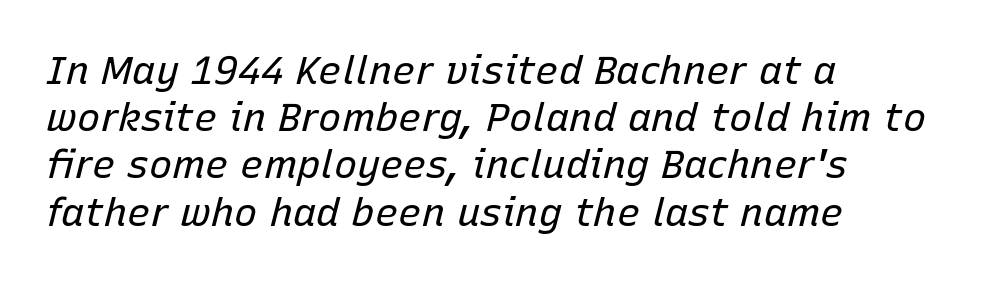
The letters are slanted; this is an italic face. The typeface has the unassuming heft of standard copy or less. Spacing between characters is what you'd get straight out of the box. Where is the straight margin? On the left.
